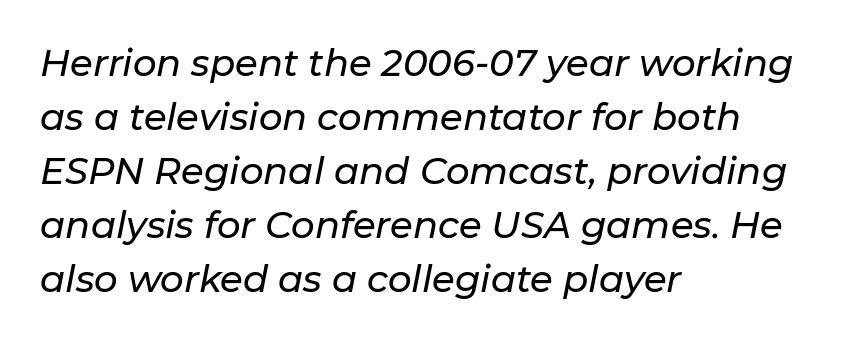
Q: Is the text italic (slanted)? A: Yes, it leans right by about 11 degrees.
Q: Is the text underlined? A: No.
Q: How is the paragraph aligned? A: Left-aligned.
Q: Is the spacing between letters normal or unusually wide? A: Normal.
Q: Is the spacing between lines tight, normal or loose? A: Normal.
Q: Width (condensed, normal, or wide)? A: Normal.
Q: Stroke contrast? A: Low.
Q: x-height? A: Medium.
Q: Monospaced? A: No.
